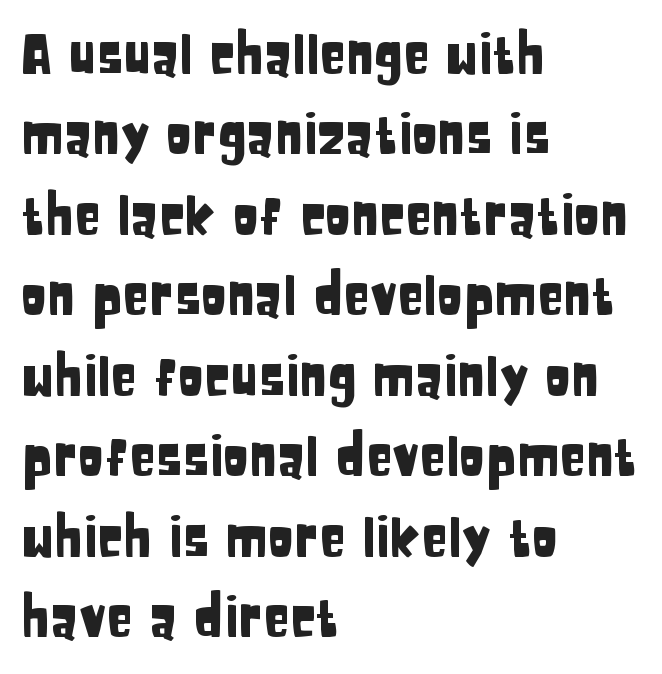
The image shows 54 px condensed sans-serif type, upright; set left-aligned, normal line spacing (1.49x), normal letter spacing, not underlined; low stroke contrast and a large x-height.
